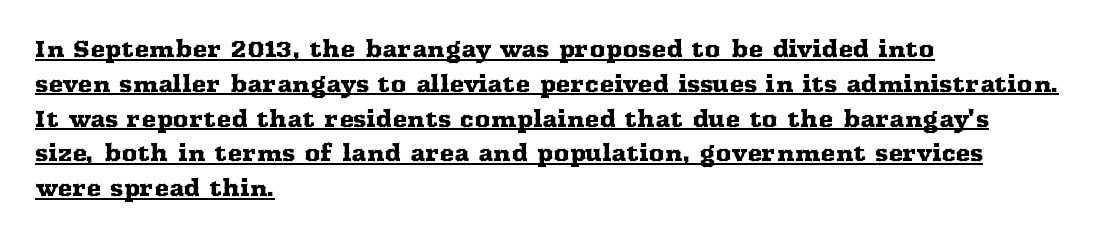
The rows are spaced the way most documents space them. Letter spacing: default. One-word summary of the alignment: left. The axis of the letterforms is exactly vertical. The specimen includes a rule beneath the text block's lines.
